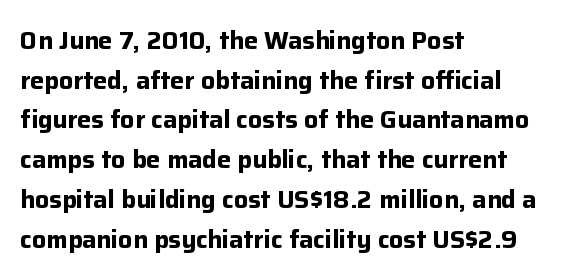
{"italic": "no", "bold": "yes", "underline": "no", "align": "left", "line_spacing": "normal", "line_spacing_ratio": 1.59, "letter_spacing": "normal", "letter_spacing_em": 0.0, "glyph_px": 25}
